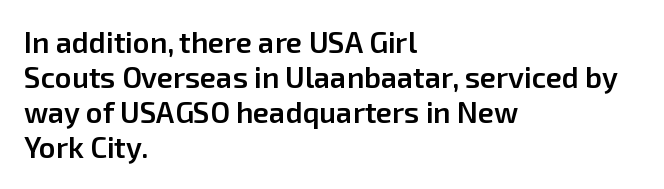
{"serif": "no", "italic": "no", "bold": "semi", "weight": "semibold", "width": "normal", "stroke_contrast": "low", "x_height": "medium", "monospaced": "no", "underline": "no", "align": "left", "line_spacing_ratio": 1.21, "letter_spacing": "normal", "letter_spacing_em": 0.0, "glyph_px": 29}
